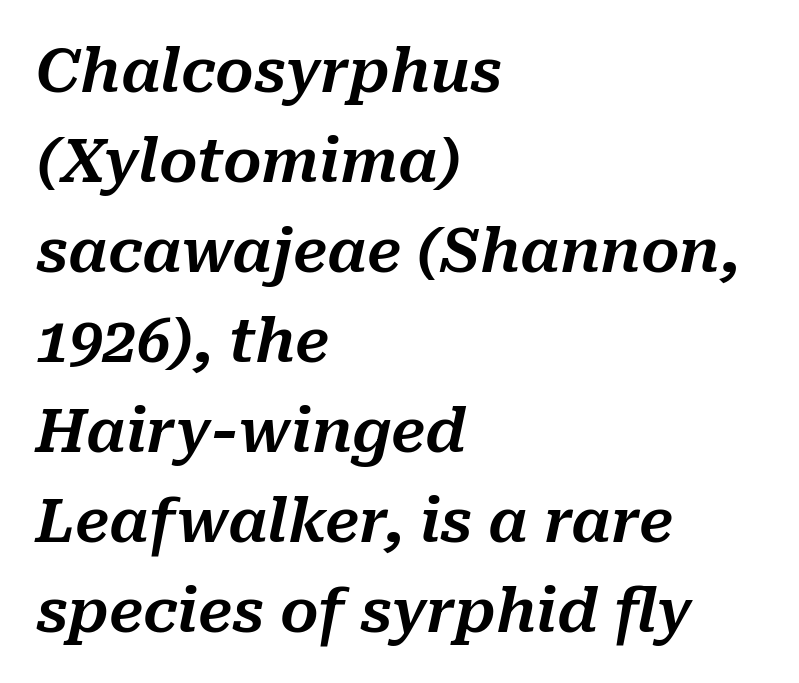
{"italic": "yes", "lean": "right", "slant_degrees": 10, "width": "normal", "stroke_contrast": "medium", "x_height": "medium", "monospaced": "no", "underline": "no", "align": "left", "line_spacing": "normal", "line_spacing_ratio": 1.5, "letter_spacing": "normal", "letter_spacing_em": 0.0, "glyph_px": 60}
